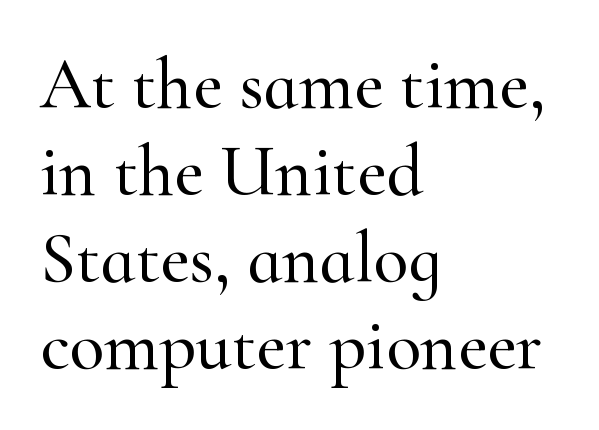
{"serif": "yes", "italic": "no", "width": "normal", "stroke_contrast": "high", "x_height": "small", "monospaced": "no", "underline": "no", "align": "left", "line_spacing_ratio": 1.21, "letter_spacing": "normal", "letter_spacing_em": 0.0, "glyph_px": 72}
